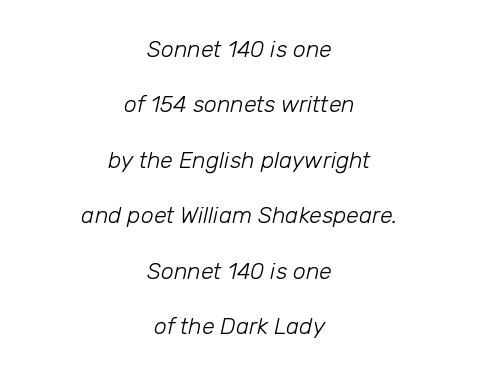
{"italic": "yes", "lean": "right", "slant_degrees": 12, "bold": "no", "underline": "no", "align": "center", "line_spacing": "loose", "line_spacing_ratio": 2.41, "letter_spacing": "normal", "letter_spacing_em": 0.0, "glyph_px": 23}
